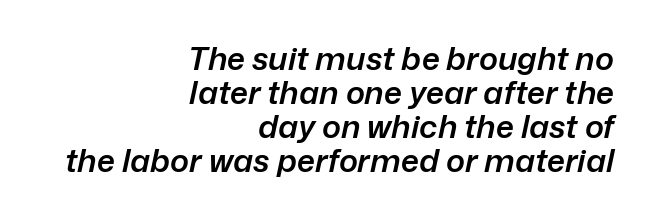
Q: Is the text bold? A: Semi-bold.
Q: Is the text italic (slanted)? A: Yes, it leans right by about 12 degrees.
Q: Is the text underlined? A: No.
Q: How is the paragraph aligned? A: Right-aligned.
Q: Is the spacing between letters normal or unusually wide? A: Normal.
Q: Is the spacing between lines tight, normal or loose? A: Tight.
Q: Width (condensed, normal, or wide)? A: Normal.
Q: Stroke contrast? A: Low.
Q: x-height? A: Medium.
Q: Monospaced? A: No.
